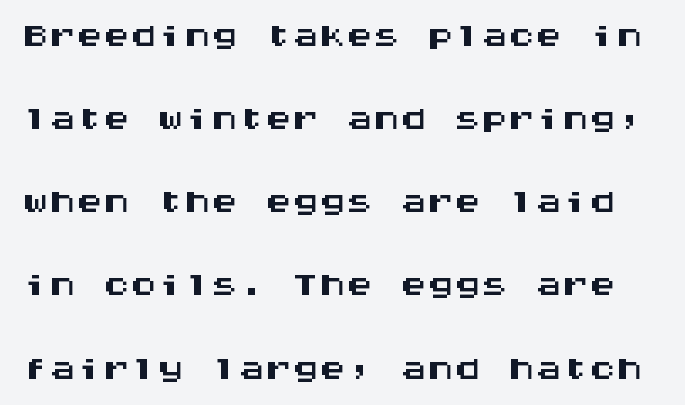
The foot of each line stays bare and open. The line-height multiplier appears to be the usual default. Is the letter spacing exaggerated? No — it looks like the ordinary default. The font family rendered here belongs to the sans-serif group.
